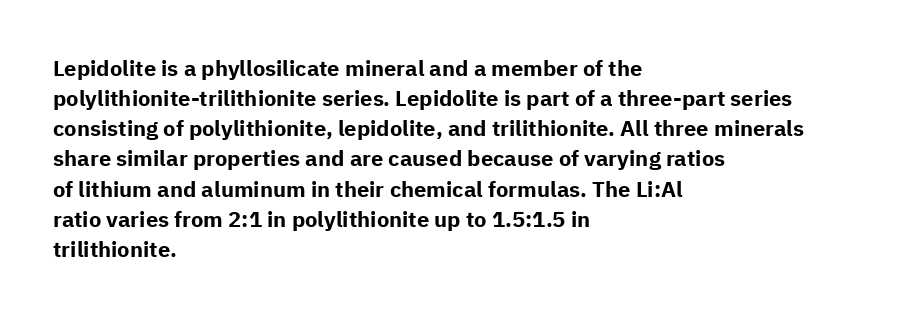
Q: Is the text bold? A: Yes.
Q: Is the text italic (slanted)? A: No, it is upright.
Q: Is the text underlined? A: No.
Q: How is the paragraph aligned? A: Left-aligned.
Q: Is the spacing between letters normal or unusually wide? A: Normal.
Q: Is the spacing between lines tight, normal or loose? A: Normal.
